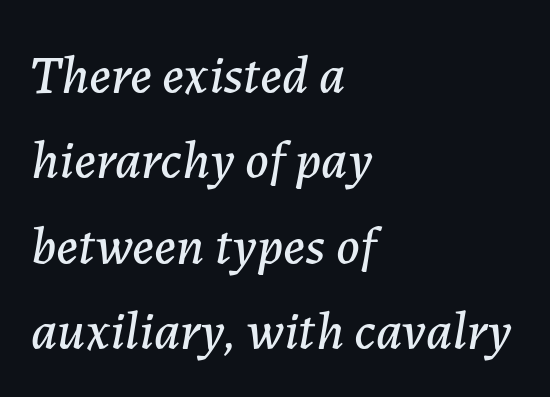
The image shows 54 px text type, italic (leaning right); set left-aligned, normal line spacing (1.58x), normal letter spacing, not underlined; low stroke contrast and a medium x-height.
